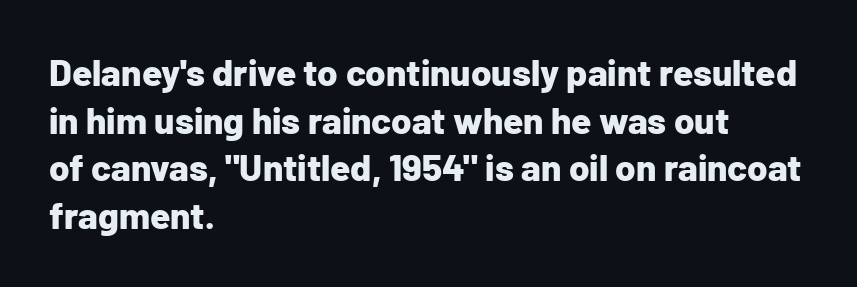
The type sits square on the baseline with zero lean. Is the type bold? Yes — the strokes are clearly thick and heavy. The rows are spaced the way most documents space them. Nope, no serifs anywhere on these letters.
